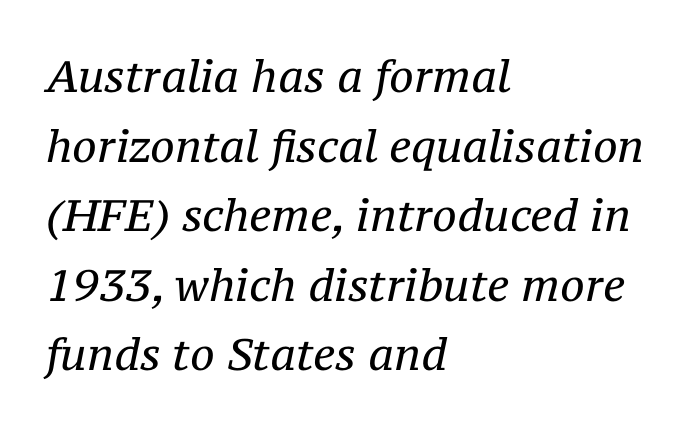
The image shows 44 px regular-weight serif type, italic (leaning right); set left-aligned, normal line spacing (1.58x), normal letter spacing, not underlined; medium stroke contrast and a medium x-height.
